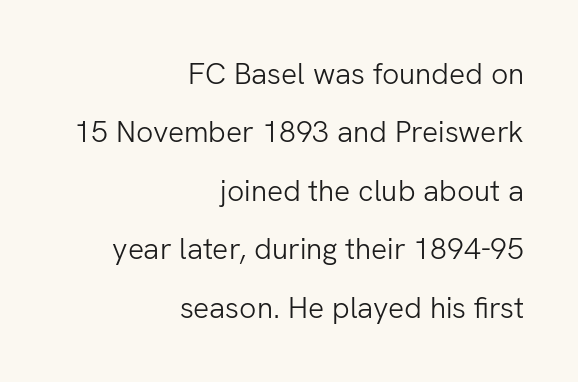
The image shows 30 px light sans-serif type, upright; set right-aligned, loose line spacing (1.95x), normal letter spacing, not underlined; low stroke contrast and a medium x-height.
